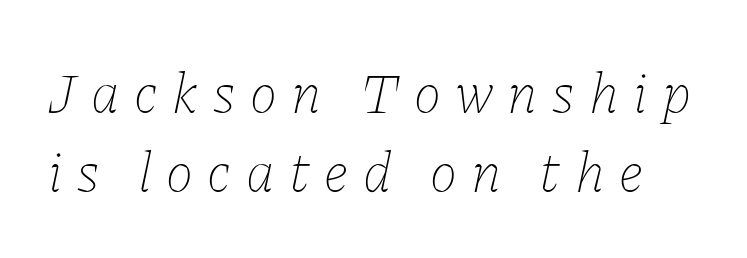
The image shows 58 px thin type, italic (leaning right); set normal line spacing (1.36x), unusually wide letter spacing (+0.25 em), not underlined; low stroke contrast and a medium x-height.
